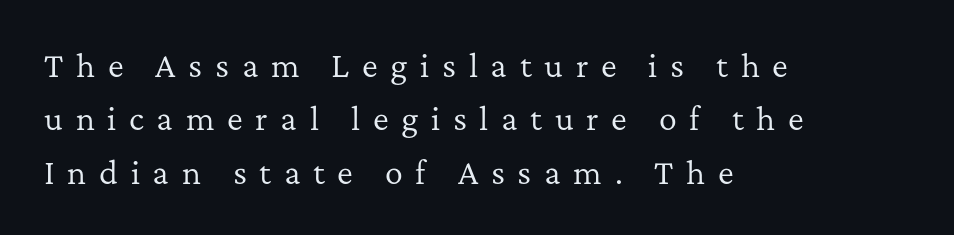
Q: Is the text bold? A: No.
Q: Is the text italic (slanted)? A: No, it is upright.
Q: Is the typeface a serif or a sans-serif typeface? A: Serif.
Q: Is the text underlined? A: No.
Q: How is the paragraph aligned? A: Left-aligned.
Q: Is the spacing between letters normal or unusually wide? A: Unusually wide.
Q: Width (condensed, normal, or wide)? A: Normal.
Q: Stroke contrast? A: Low.
Q: x-height? A: Medium.
Q: Monospaced? A: No.
